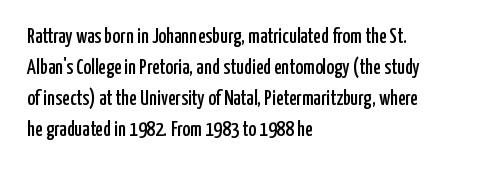
Q: Is the text italic (slanted)? A: No, it is upright.
Q: Is the text underlined? A: No.
Q: How is the paragraph aligned? A: Left-aligned.
Q: Is the spacing between letters normal or unusually wide? A: Normal.
Q: Is the spacing between lines tight, normal or loose? A: Normal.
